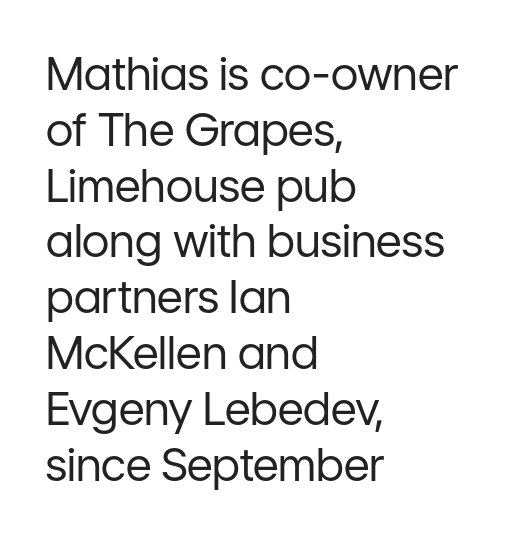
{"serif": "no", "italic": "no", "bold": "no", "weight": "regular", "width": "normal", "stroke_contrast": "low", "x_height": "medium", "monospaced": "no", "underline": "no", "align": "left", "line_spacing_ratio": 1.24, "letter_spacing": "normal", "letter_spacing_em": 0.0, "glyph_px": 45}
